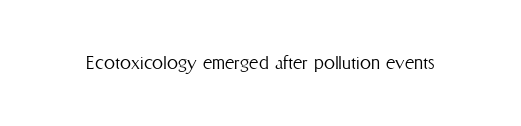
Q: Is the text bold? A: No.
Q: Is the text italic (slanted)? A: No, it is upright.
Q: Is the text underlined? A: No.
Q: Is the spacing between letters normal or unusually wide? A: Normal.
